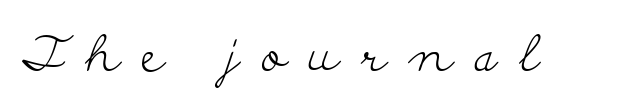
Q: Is the text bold? A: No.
Q: Is the text italic (slanted)? A: Yes.
Q: Is the typeface a serif or a sans-serif typeface? A: Serif.
Q: Is the text underlined? A: No.
Q: Is the spacing between letters normal or unusually wide? A: Unusually wide.
Q: Width (condensed, normal, or wide)? A: Wide.
Q: Stroke contrast? A: Low.
Q: x-height? A: Small.
Q: Monospaced? A: No.
